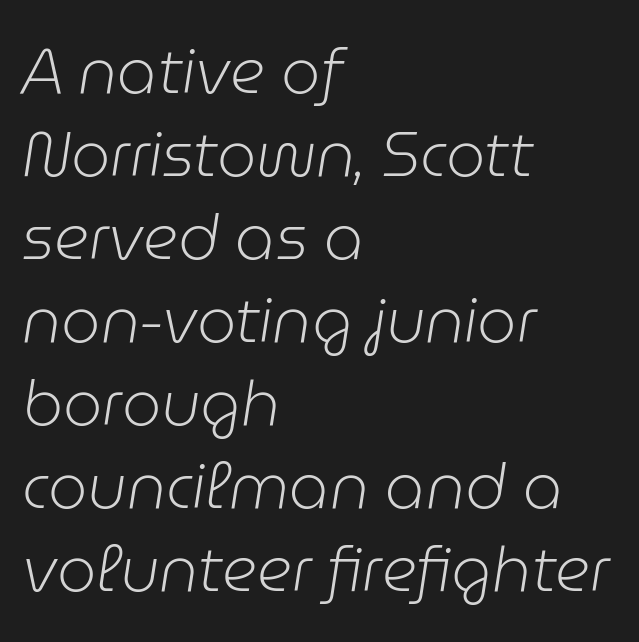
{"italic": "yes", "lean": "right", "slant_degrees": 9, "bold": "no", "weight": "light", "width": "normal", "stroke_contrast": "low", "x_height": "medium", "monospaced": "no", "underline": "no", "align": "left", "line_spacing": "normal", "line_spacing_ratio": 1.34, "letter_spacing": "normal", "letter_spacing_em": 0.0, "glyph_px": 62}
